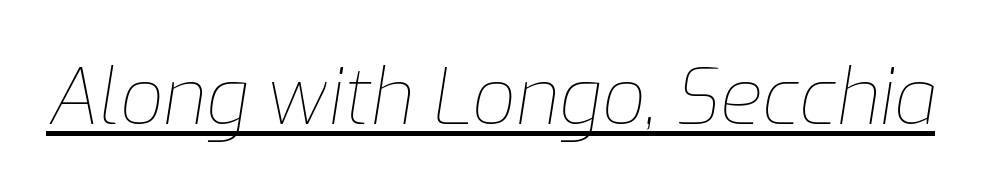
The image shows 77 px thin type, italic (leaning right); set normal letter spacing, underlined; low stroke contrast and a medium x-height.
